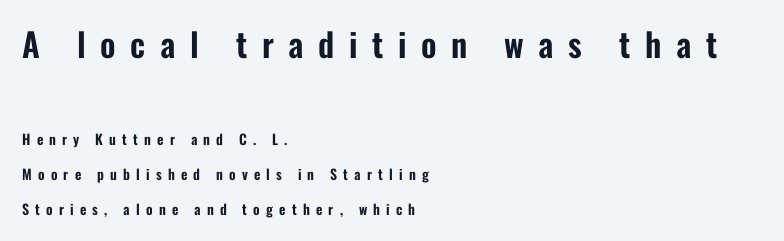
The image shows 33 px condensed sans-serif type, upright; set left-aligned, loose line spacing (2.48x), unusually wide letter spacing (+0.44 em), not underlined; the first (top) block is 2.36x larger; low stroke contrast and a medium x-height.
